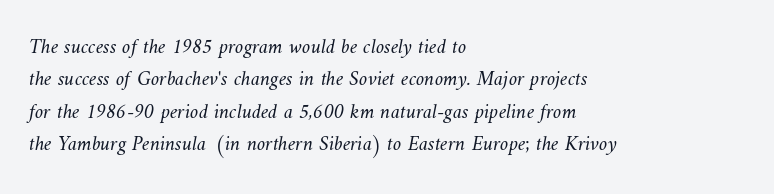
Q: Is the text bold? A: No.
Q: Is the text underlined? A: No.
Q: How is the paragraph aligned? A: Left-aligned.
Q: Is the spacing between letters normal or unusually wide? A: Normal.
Q: Is the spacing between lines tight, normal or loose? A: Normal.
